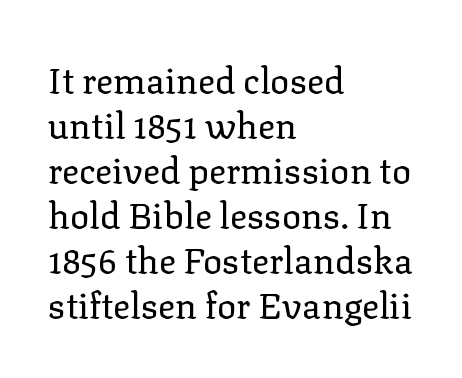
Q: Is the text bold? A: No.
Q: Is the text italic (slanted)? A: No, it is upright.
Q: Is the typeface a serif or a sans-serif typeface? A: Serif.
Q: Is the text underlined? A: No.
Q: How is the paragraph aligned? A: Left-aligned.
Q: Is the spacing between letters normal or unusually wide? A: Normal.
Q: Is the spacing between lines tight, normal or loose? A: Normal.
Q: Width (condensed, normal, or wide)? A: Normal.
Q: Stroke contrast? A: Low.
Q: x-height? A: Medium.
Q: Monospaced? A: No.
